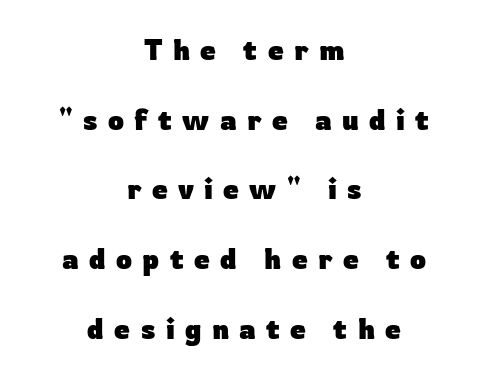
Q: Is the text bold? A: Yes.
Q: Is the text italic (slanted)? A: No, it is upright.
Q: Is the typeface a serif or a sans-serif typeface? A: Sans-serif.
Q: Is the text underlined? A: No.
Q: How is the paragraph aligned? A: Centered.
Q: Is the spacing between letters normal or unusually wide? A: Unusually wide.
Q: Is the spacing between lines tight, normal or loose? A: Loose.
Q: Width (condensed, normal, or wide)? A: Normal.
Q: Stroke contrast? A: Low.
Q: x-height? A: Medium.
Q: Monospaced? A: No.
